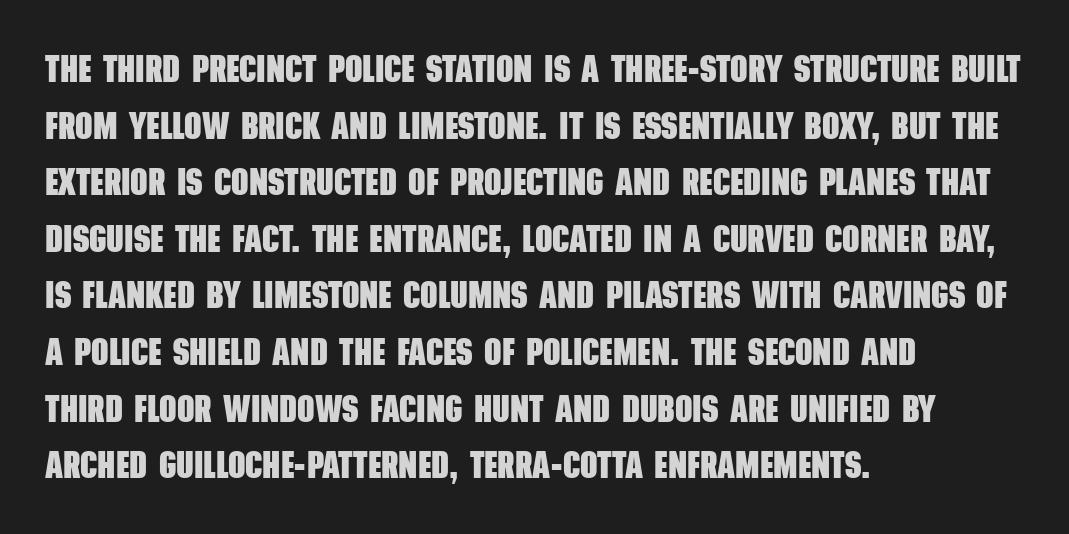
{"serif": "no", "bold": "yes", "weight": "heavy", "width": "condensed", "stroke_contrast": "low", "x_height": "large", "monospaced": "no", "underline": "no", "align": "left", "line_spacing": "normal", "line_spacing_ratio": 1.49, "letter_spacing": "normal", "letter_spacing_em": 0.0, "glyph_px": 38}
